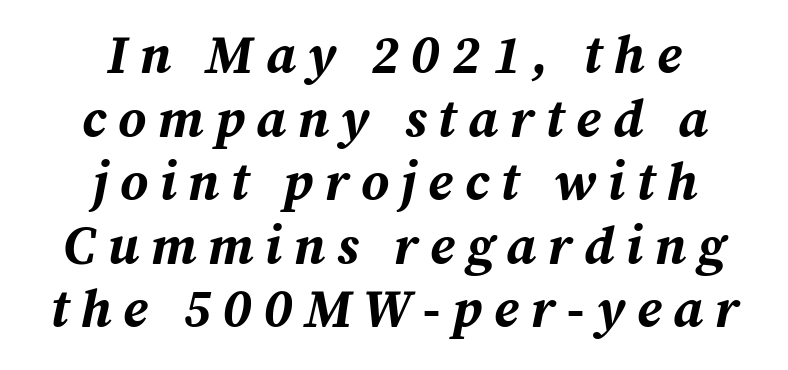
The image shows 53 px bold type, italic (leaning right); set centered, line spacing 1.2x, unusually wide letter spacing (+0.22 em), not underlined; medium stroke contrast and a medium x-height.
